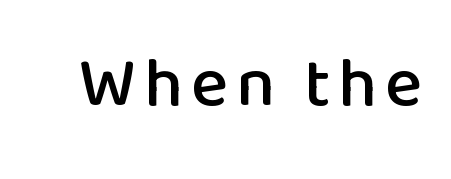
The image shows 70 px sans-serif type, upright; set not underlined; low stroke contrast and a medium x-height.
